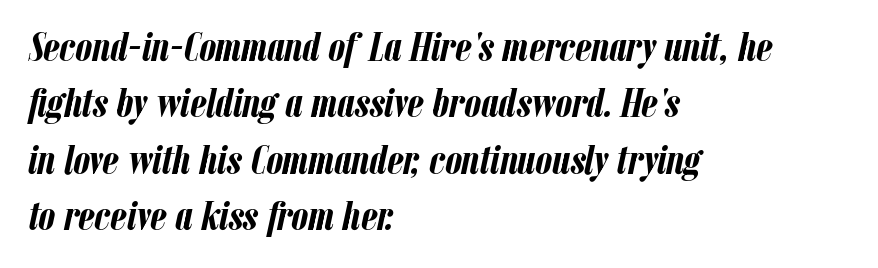
{"italic": "yes", "lean": "right", "slant_degrees": 12, "bold": "yes", "weight": "semibold", "width": "condensed", "stroke_contrast": "low", "x_height": "medium", "monospaced": "no", "underline": "no", "align": "left", "line_spacing": "normal", "line_spacing_ratio": 1.34, "letter_spacing": "normal", "letter_spacing_em": 0.0, "glyph_px": 42}
